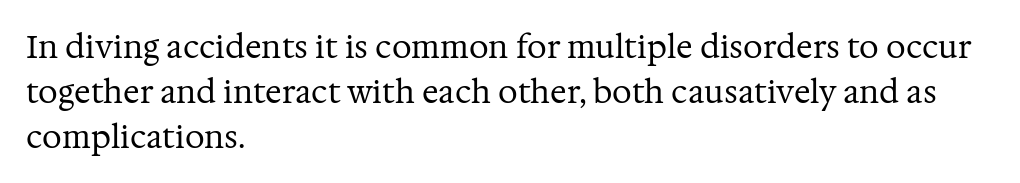
The image shows 31 px regular-weight serif type, upright; set left-aligned, normal line spacing (1.45x), normal letter spacing, not underlined; medium stroke contrast and a medium x-height.
